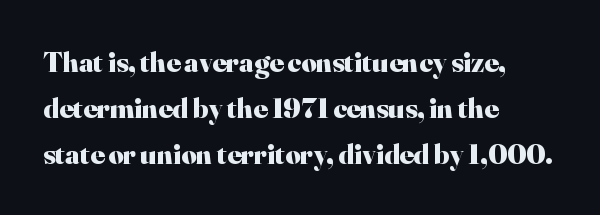
Q: Is the text bold? A: Yes.
Q: Is the text italic (slanted)? A: No, it is upright.
Q: Is the typeface a serif or a sans-serif typeface? A: Serif.
Q: Is the text underlined? A: No.
Q: How is the paragraph aligned? A: Left-aligned.
Q: Is the spacing between letters normal or unusually wide? A: Normal.
Q: Is the spacing between lines tight, normal or loose? A: Normal.
Q: Width (condensed, normal, or wide)? A: Normal.
Q: Stroke contrast? A: High.
Q: x-height? A: Small.
Q: Monospaced? A: No.
